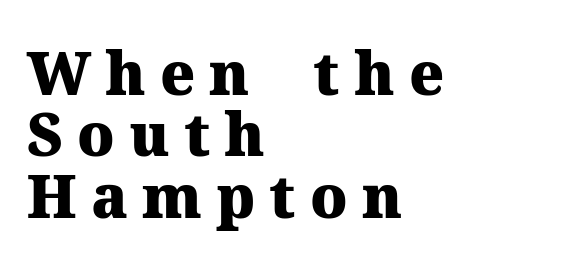
The image shows 59 px heavy serif type, upright; set left-aligned, tight line spacing (1.04x), unusually wide letter spacing (+0.24 em), not underlined; medium stroke contrast and a medium x-height.
